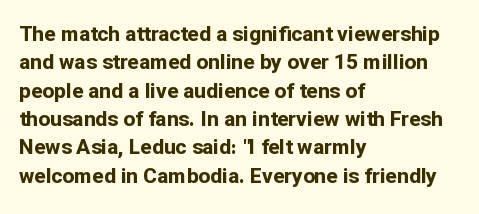
The image shows 21 px bold type, upright; set left-aligned, normal line spacing (1.35x), normal letter spacing, not underlined.
